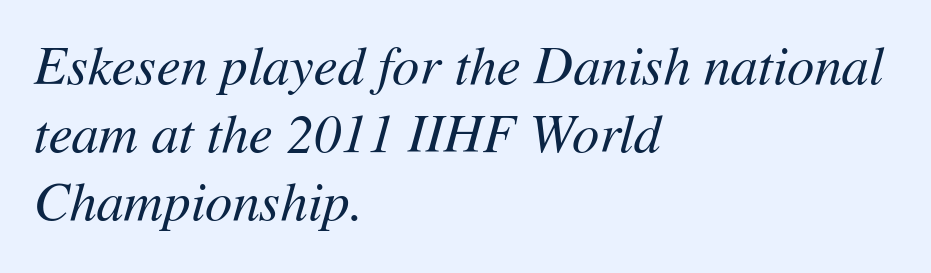
The image shows 54 px regular-weight type, italic (leaning right); set left-aligned, normal line spacing (1.26x), normal letter spacing, not underlined; medium stroke contrast and a medium x-height.
